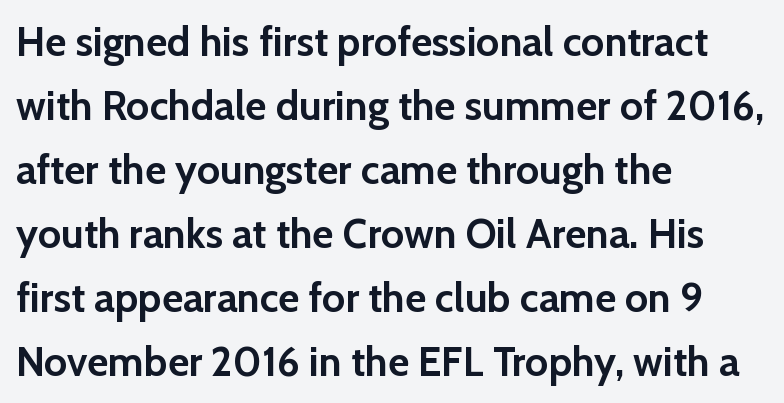
Nothing sits at the stroke ends, so this counts as sans-serif. Vertically, the passage feels balanced, rows spaced as you'd expect. The passage shown has conventional tracking throughout. Honestly, there is no underline to notice here at all.
